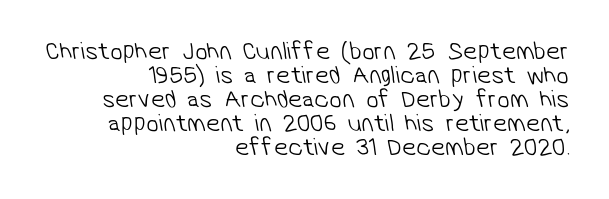
The image shows 25 px text type; set right-aligned, tight line spacing (0.96x), normal letter spacing, not underlined.
